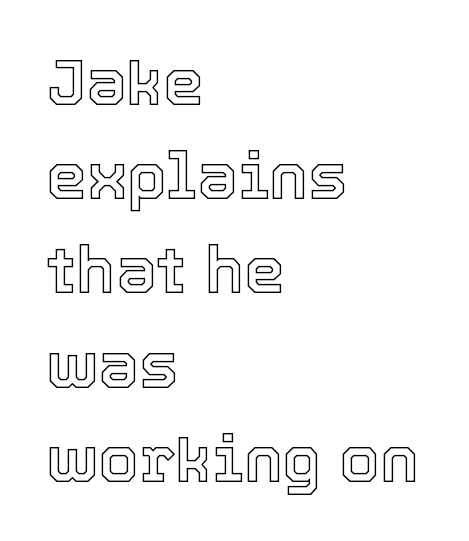
Q: Is the text italic (slanted)? A: No, it is upright.
Q: Is the text underlined? A: No.
Q: How is the paragraph aligned? A: Left-aligned.
Q: Is the spacing between letters normal or unusually wide? A: Normal.
Q: Is the spacing between lines tight, normal or loose? A: Normal.
Q: Width (condensed, normal, or wide)? A: Normal.
Q: x-height? A: Medium.
Q: Monospaced? A: No.
